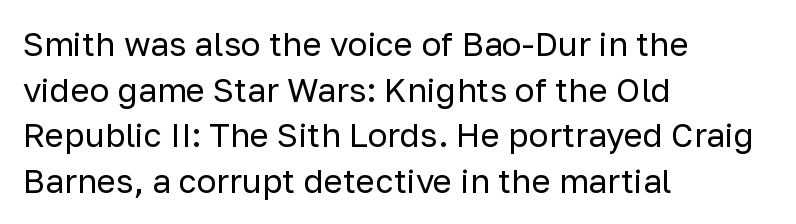
{"serif": "no", "italic": "no", "bold": "no", "weight": "regular", "width": "normal", "stroke_contrast": "low", "x_height": "medium", "monospaced": "no", "underline": "no", "align": "left", "line_spacing": "normal", "line_spacing_ratio": 1.38, "letter_spacing": "normal", "letter_spacing_em": 0.0, "glyph_px": 33}
